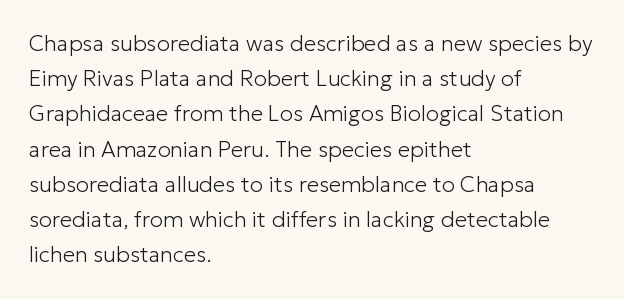
{"italic": "no", "bold": "no", "underline": "no", "align": "left", "line_spacing": "normal", "line_spacing_ratio": 1.6, "letter_spacing": "normal", "letter_spacing_em": 0.0, "glyph_px": 22}
